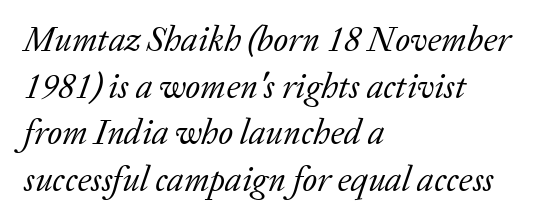
A typesetter would call this leading conventional body-copy spacing. Characters follow at the spacing the type designer built in. Are there feet on the stems? There are — it's a serif. Emphasis-style slanted type is in use. A quiet, ordinary-to-light weight characterises the typeface.
